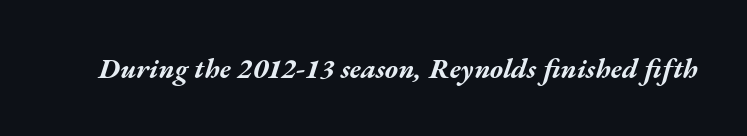
The image shows 28 px bold, wide type, italic (leaning right); set normal letter spacing, not underlined; medium stroke contrast and a medium x-height.
